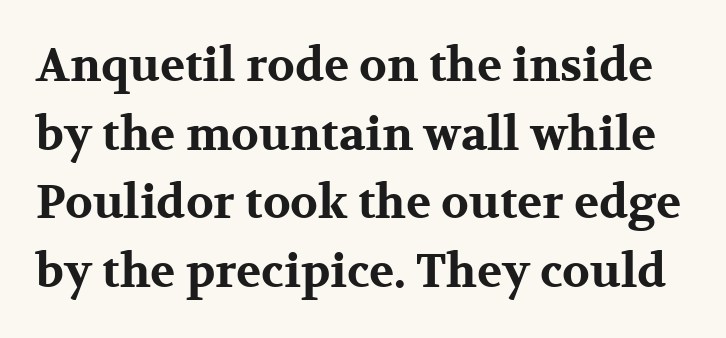
Q: Is the text bold? A: Yes.
Q: Is the text italic (slanted)? A: No, it is upright.
Q: Is the typeface a serif or a sans-serif typeface? A: Serif.
Q: Is the text underlined? A: No.
Q: Is the spacing between letters normal or unusually wide? A: Normal.
Q: Is the spacing between lines tight, normal or loose? A: Normal.
Q: Width (condensed, normal, or wide)? A: Wide.
Q: Stroke contrast? A: Medium.
Q: x-height? A: Medium.
Q: Monospaced? A: No.
